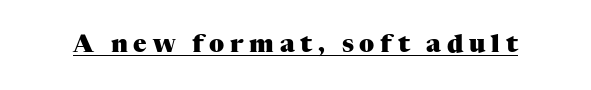
Students, this is bold: see how much ink each stroke carries. The typography opts for an upright posture over an oblique one. The words here are underlined. Look at the tracking — it's clearly loosened, letters drifting apart.
